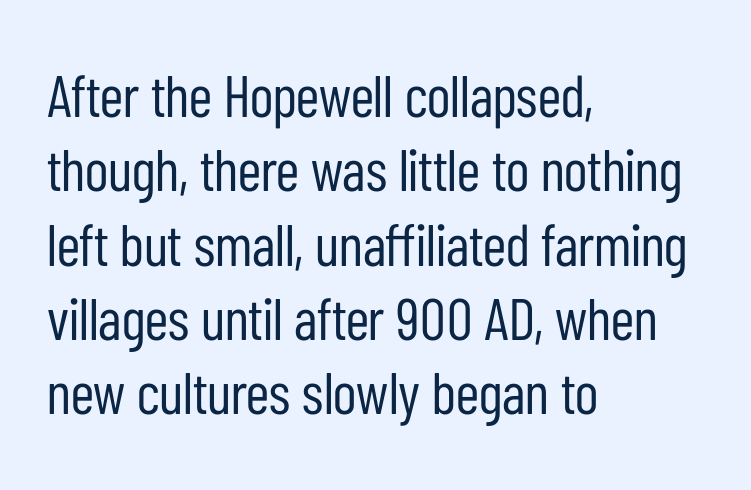
The image shows 59 px regular-weight, condensed sans-serif type, upright; set left-aligned, normal line spacing (1.26x), normal letter spacing, not underlined; low stroke contrast and a medium x-height.
